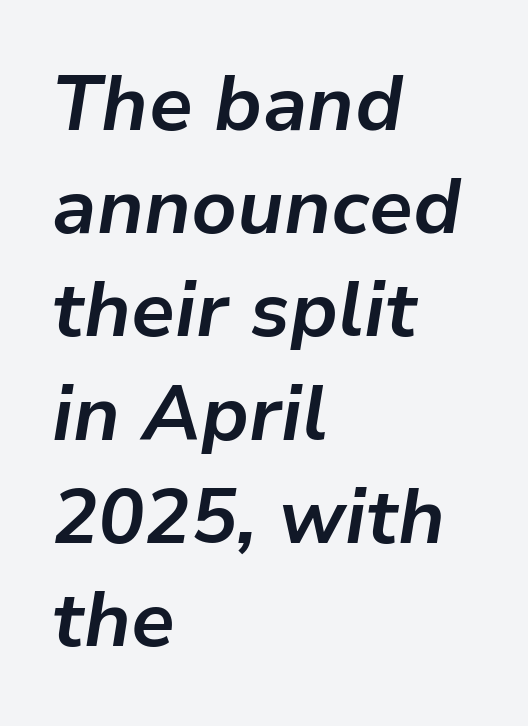
Evenly set lines give the paragraph a standard silhouette. Notice how the passage keeps a crisp vertical edge on the left only. The letters are slanted; this is an italic face. You could not count columns in this text — the font is proportionally spaced. Compared with an ordinary text face, these strokes are far heavier — a full bold.
